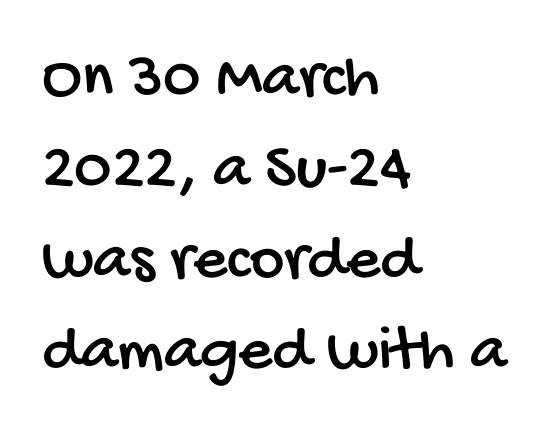
Q: Is the typeface a serif or a sans-serif typeface? A: Sans-serif.
Q: Is the text underlined? A: No.
Q: How is the paragraph aligned? A: Left-aligned.
Q: Is the spacing between letters normal or unusually wide? A: Normal.
Q: Is the spacing between lines tight, normal or loose? A: Normal.
Q: Width (condensed, normal, or wide)? A: Condensed.
Q: Stroke contrast? A: Low.
Q: x-height? A: Large.
Q: Monospaced? A: No.
